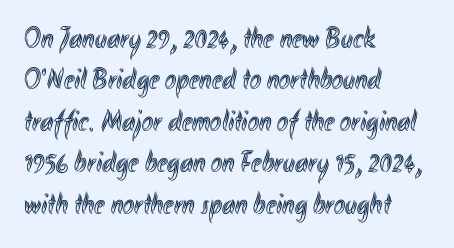
Q: Is the text italic (slanted)? A: Yes.
Q: Is the text underlined? A: No.
Q: How is the paragraph aligned? A: Left-aligned.
Q: Is the spacing between letters normal or unusually wide? A: Normal.
Q: Is the spacing between lines tight, normal or loose? A: Normal.
Q: Width (condensed, normal, or wide)? A: Condensed.
Q: x-height? A: Small.
Q: Monospaced? A: No.
